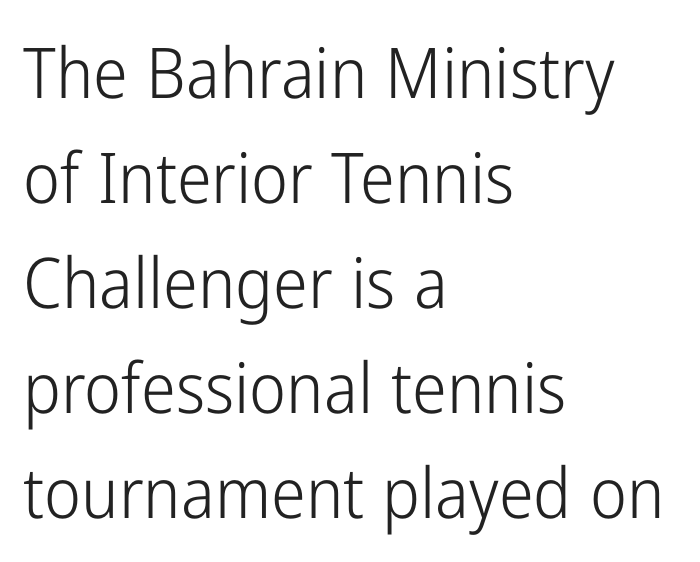
{"serif": "no", "italic": "no", "bold": "no", "weight": "light", "width": "condensed", "stroke_contrast": "low", "x_height": "medium", "monospaced": "no", "underline": "no", "align": "left", "line_spacing": "normal", "line_spacing_ratio": 1.5, "letter_spacing": "normal", "letter_spacing_em": 0.0, "glyph_px": 70}
